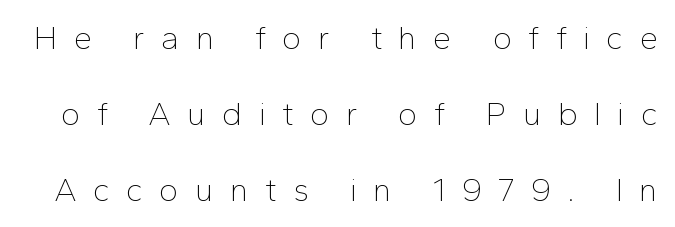
Q: Is the text bold? A: No.
Q: Is the text italic (slanted)? A: No, it is upright.
Q: Is the typeface a serif or a sans-serif typeface? A: Sans-serif.
Q: Is the text underlined? A: No.
Q: Is the spacing between letters normal or unusually wide? A: Unusually wide.
Q: Is the spacing between lines tight, normal or loose? A: Loose.
Q: Width (condensed, normal, or wide)? A: Normal.
Q: Stroke contrast? A: Low.
Q: x-height? A: Medium.
Q: Monospaced? A: No.
